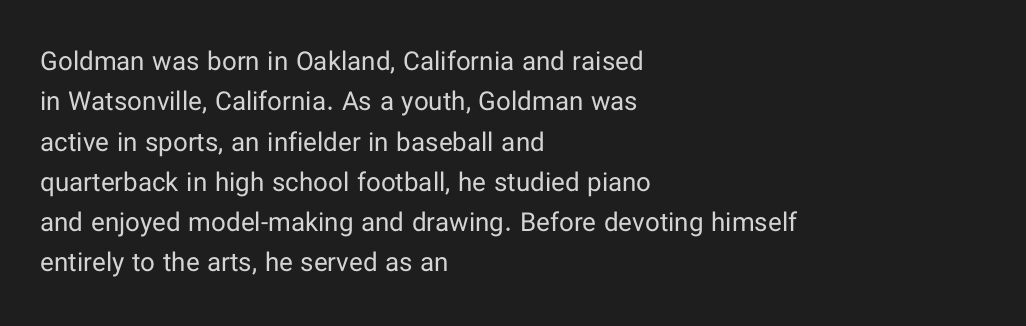
{"italic": "no", "bold": "no", "underline": "no", "align": "left", "line_spacing": "normal", "line_spacing_ratio": 1.55, "letter_spacing": "normal", "letter_spacing_em": 0.0, "glyph_px": 26}
